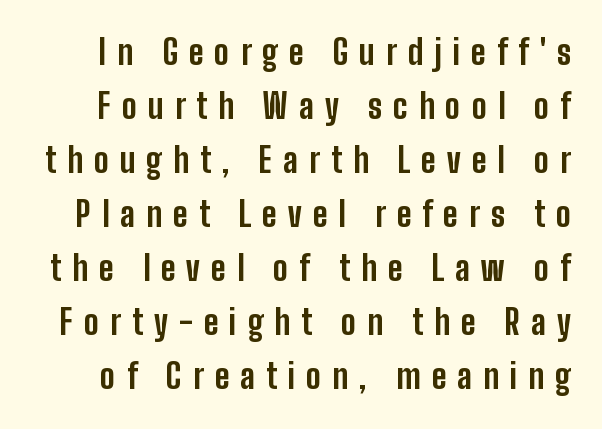
The image shows 34 px bold, condensed sans-serif type, upright; set normal line spacing (1.59x), unusually wide letter spacing (+0.32 em), not underlined; low stroke contrast and a medium x-height.
